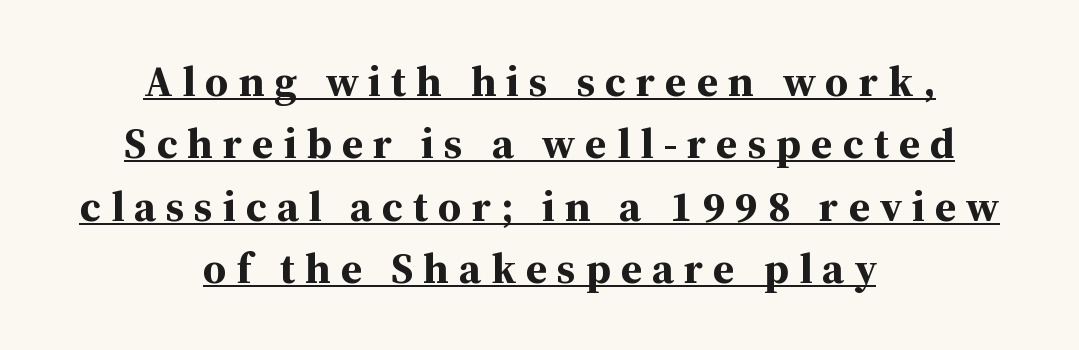
The image shows 43 px bold serif type, upright; set centered, normal line spacing (1.45x), unusually wide letter spacing (+0.23 em), underlined; medium stroke contrast and a medium x-height.
